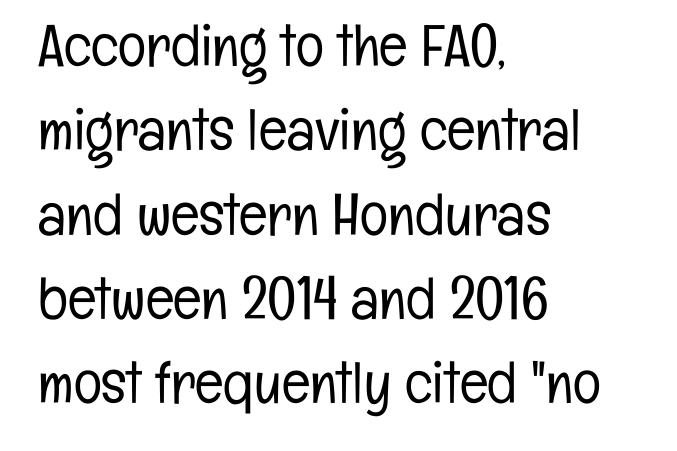
The image shows 59 px light, condensed sans-serif type, upright; set left-aligned, normal line spacing (1.43x), normal letter spacing, not underlined; low stroke contrast and a medium x-height.
